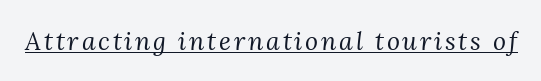
The image shows 25 px text type, italic (leaning right); set underlined.
